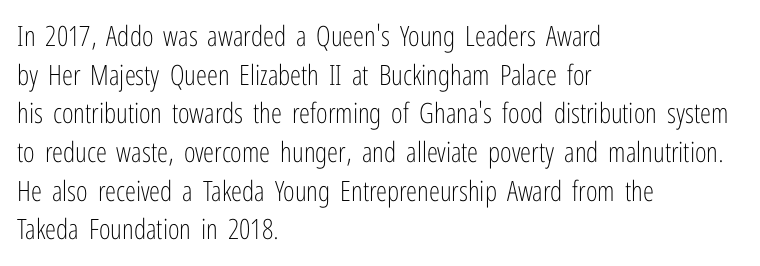
Q: Is the text bold? A: No.
Q: Is the text italic (slanted)? A: No, it is upright.
Q: Is the typeface a serif or a sans-serif typeface? A: Sans-serif.
Q: Is the text underlined? A: No.
Q: How is the paragraph aligned? A: Left-aligned.
Q: Is the spacing between letters normal or unusually wide? A: Normal.
Q: Is the spacing between lines tight, normal or loose? A: Normal.
Q: Width (condensed, normal, or wide)? A: Condensed.
Q: Stroke contrast? A: Low.
Q: x-height? A: Medium.
Q: Monospaced? A: No.
